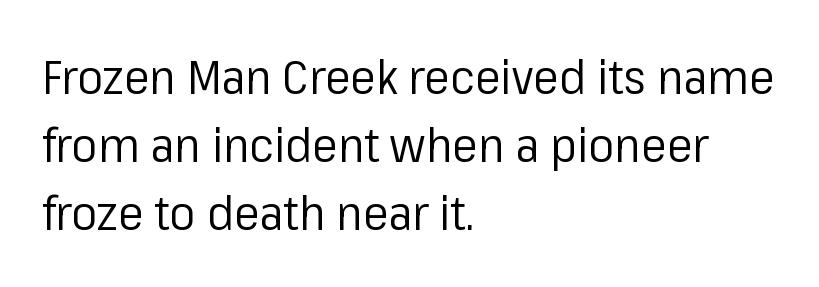
The image shows 48 px regular-weight sans-serif type, upright; set left-aligned, normal line spacing (1.42x), normal letter spacing, not underlined; low stroke contrast and a medium x-height.
